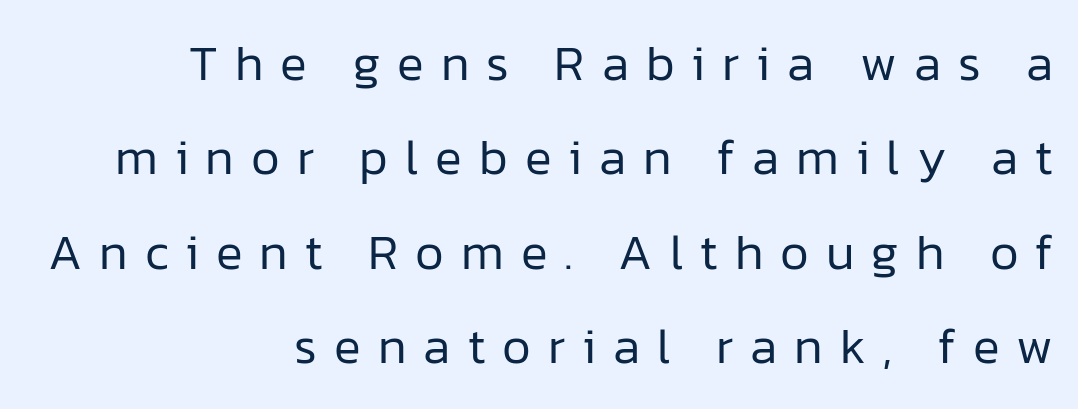
Horizontally, the lines are justified to the trailing edge only. This rendering widens character spacing well past its baseline value. The typography opts for an upright posture over an oblique one. A quiet, ordinary-to-light weight characterises the typeface.
